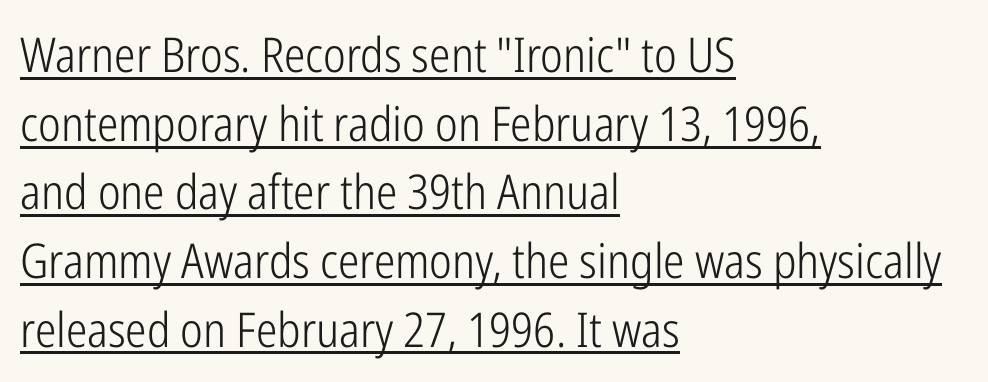
Students, observe: this is what conventionally led text looks like. Is the letter spacing exaggerated? No — it looks like the ordinary default. Unbolded letterforms with no extra heft. Looks like regular typesetting: each glyph gets only the width it needs.
